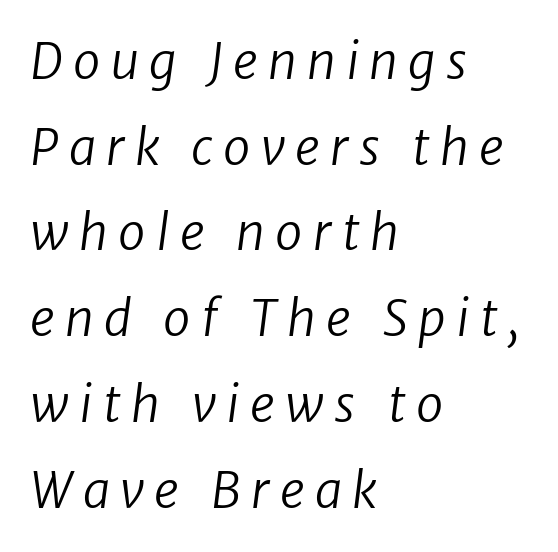
Looks like regular typesetting: each glyph gets only the width it needs. The tracking reads as deliberately expanded to a designer's eye. The strokes carry an ordinary text weight at most. If you drew a ruler down the left edge, every line would touch it. The typeface chosen for these lines omits serifs.
